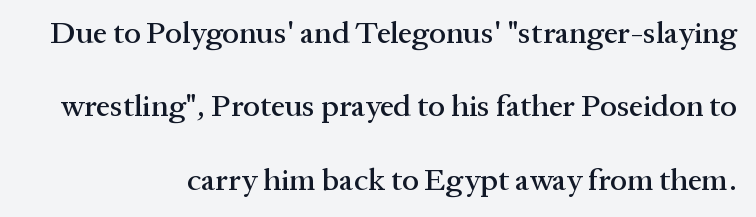
Notice the wide empty band between every row — that's loose leading. A typesetter would call this proportional, since set widths differ per character. The lines in this sample share a right terminus and differ only in where they begin. The baseline area is clear. What kind of face is this? One with serifs. Characters follow at the spacing the type designer built in.
